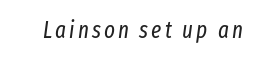
The image shows 23 px text type, italic (leaning right); set not underlined.
